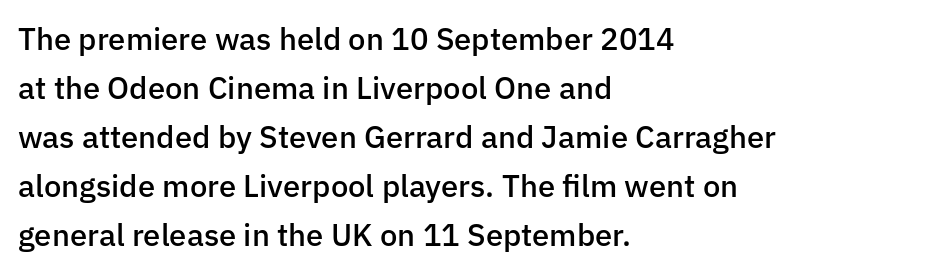
{"serif": "no", "italic": "no", "bold": "semi", "weight": "semibold", "width": "normal", "stroke_contrast": "low", "x_height": "medium", "monospaced": "no", "underline": "no", "align": "left", "line_spacing": "normal", "line_spacing_ratio": 1.58, "letter_spacing": "normal", "letter_spacing_em": 0.0, "glyph_px": 31}
